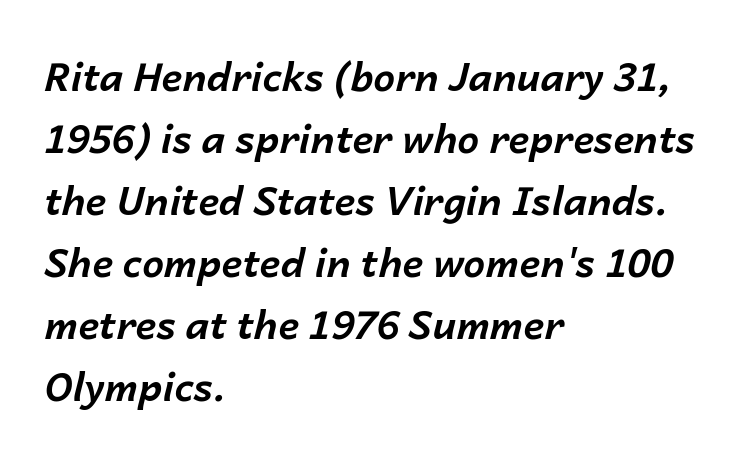
{"italic": "yes", "lean": "right", "slant_degrees": 14, "bold": "yes", "weight": "bold", "width": "normal", "stroke_contrast": "low", "x_height": "medium", "monospaced": "no", "underline": "no", "align": "left", "line_spacing": "normal", "line_spacing_ratio": 1.59, "letter_spacing": "normal", "letter_spacing_em": 0.0, "glyph_px": 39}
